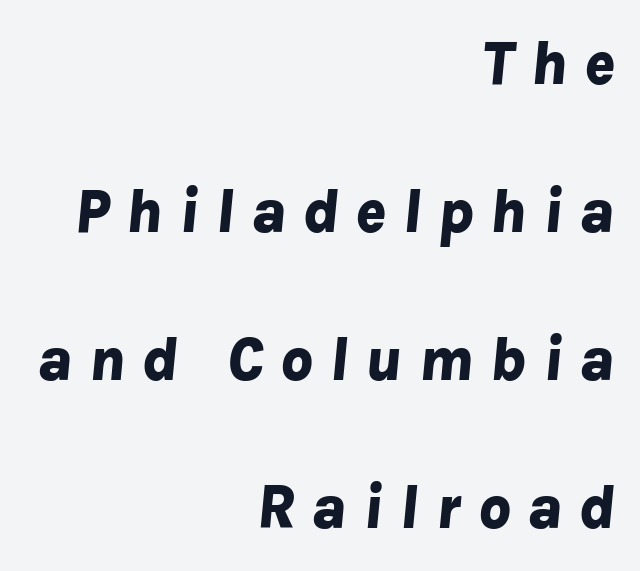
Words float on clear page, feet unadorned. This sample is right-justified, so line beginnings fall wherever the words allow. Do the characters align in a grid? No, the font is proportional. Observe the lean: these are italic letterforms.
